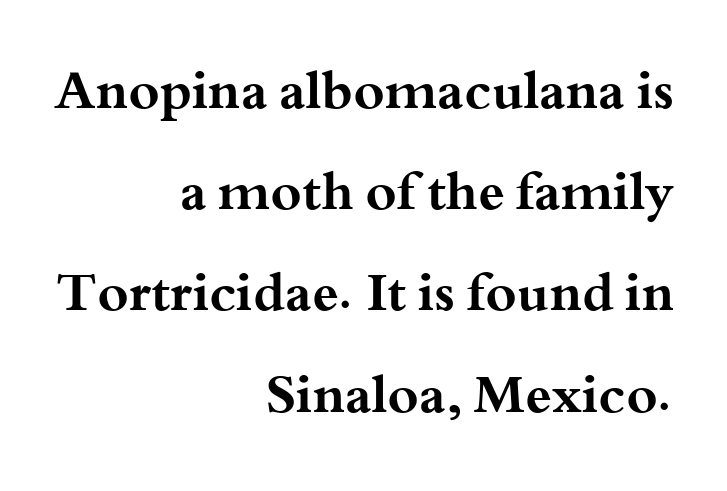
In terms of letterform style, serifs are clearly present. Is the letter spacing exaggerated? No — it looks like the ordinary default. The rendering uses a bold face; every stroke is thick and dark. No italicization has been applied; the sample stays upright.
